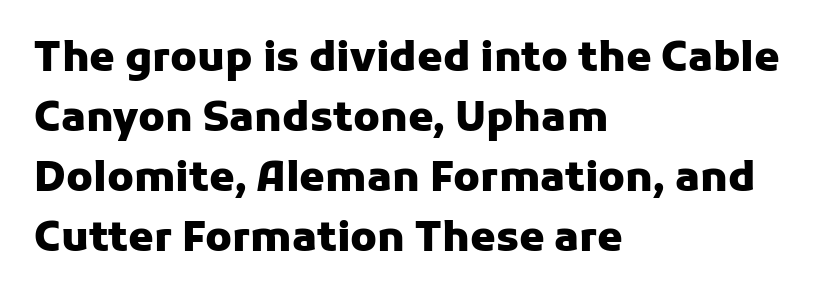
Q: Is the text bold? A: Yes.
Q: Is the text italic (slanted)? A: No, it is upright.
Q: Is the typeface a serif or a sans-serif typeface? A: Sans-serif.
Q: Is the text underlined? A: No.
Q: How is the paragraph aligned? A: Left-aligned.
Q: Is the spacing between letters normal or unusually wide? A: Normal.
Q: Is the spacing between lines tight, normal or loose? A: Normal.
Q: Width (condensed, normal, or wide)? A: Normal.
Q: Stroke contrast? A: Low.
Q: x-height? A: Medium.
Q: Monospaced? A: No.
